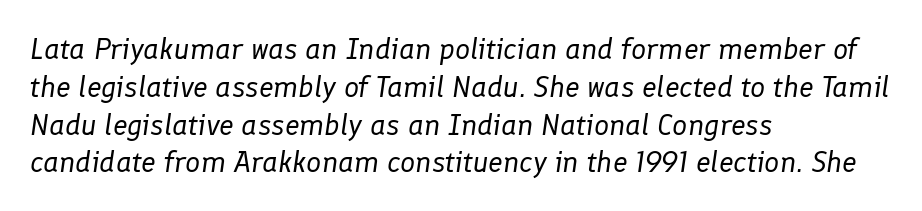
The compositor pushed each line to the left boundary. The typesetting does not lean heavy: it is not bold. The glyphs are unaccompanied by any horizontal stroke below them. Tracking here is standard; glyphs follow each other at the usual distance. Characters are canted at an angle relative to the baseline's perpendicular.
